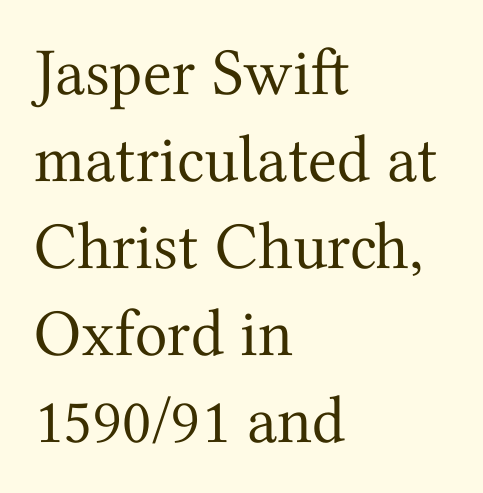
Nothing heavy about these letters — not bold at all. The lines in this sample share a left origin and differ only in where they stop. Underlining? Definitely not there. Think of a printed novel: that variable character pitch is what you see here. Serif or sans? Serif — the stroke terminals have little feet.
